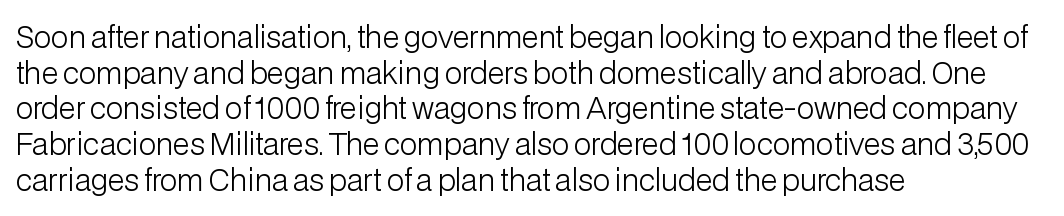
{"serif": "no", "italic": "no", "bold": "no", "weight": "light", "width": "normal", "stroke_contrast": "low", "x_height": "medium", "monospaced": "no", "underline": "no", "align": "left", "line_spacing_ratio": 1.23, "letter_spacing": "normal", "letter_spacing_em": 0.0, "glyph_px": 29}
